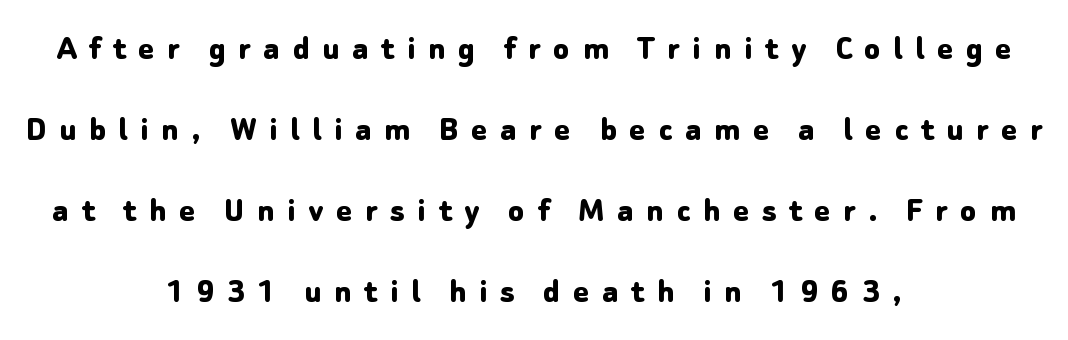
Type style note: lacks serifs. These lines have a slow, spaced-out rhythm from letter to letter. The type sits square on the baseline with zero lean. This sample has the flowing, uneven cadence of proportional lettering. Strong, thick strokes mark this as bold type. Decoration check: the copy has no underline.
